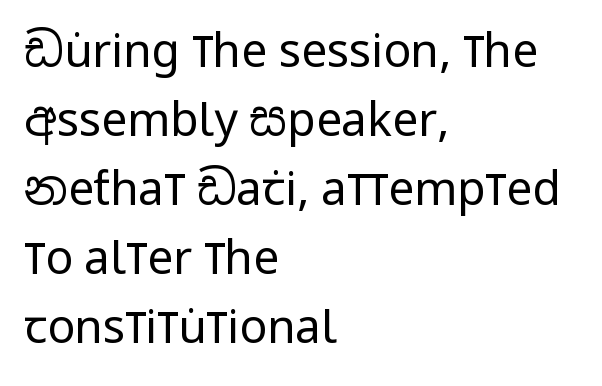
Q: Is the text bold? A: No.
Q: Is the text italic (slanted)? A: No, it is upright.
Q: Is the typeface a serif or a sans-serif typeface? A: Sans-serif.
Q: Is the text underlined? A: No.
Q: How is the paragraph aligned? A: Left-aligned.
Q: Is the spacing between letters normal or unusually wide? A: Normal.
Q: Is the spacing between lines tight, normal or loose? A: Normal.
Q: Width (condensed, normal, or wide)? A: Condensed.
Q: Stroke contrast? A: Low.
Q: x-height? A: Large.
Q: Monospaced? A: No.
